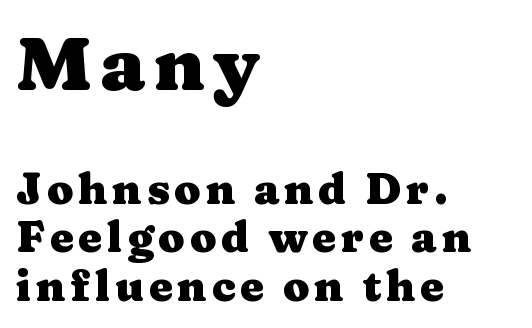
Q: Is the text bold? A: Yes.
Q: Is the text italic (slanted)? A: No, it is upright.
Q: Is the typeface a serif or a sans-serif typeface? A: Serif.
Q: Is the text underlined? A: No.
Q: How is the paragraph aligned? A: Left-aligned.
Q: Is the spacing between lines tight, normal or loose? A: Tight.
Q: Which block of text is set in a larger size, the first (top) or the second (bottom)? A: The first (top) one.
Q: Width (condensed, normal, or wide)? A: Wide.
Q: Stroke contrast? A: Medium.
Q: x-height? A: Medium.
Q: Monospaced? A: No.
